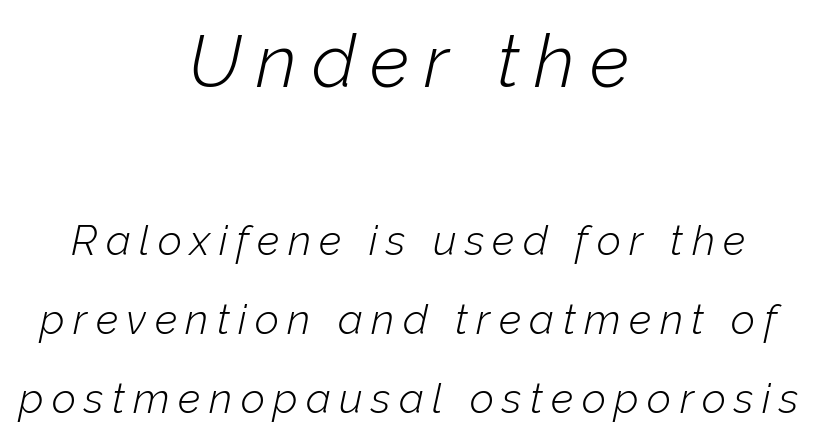
The image shows 74 px light type, italic (leaning right); set centered, line spacing 1.88x, unusually wide letter spacing (+0.2 em), not underlined; the first (top) block is 1.76x larger; low stroke contrast and a medium x-height.
